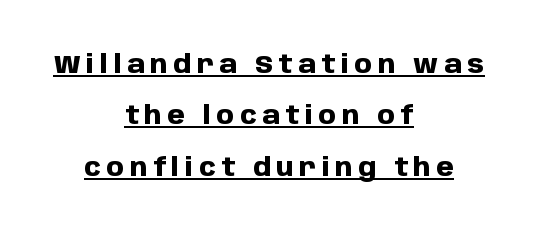
In CSS terms this would be text-align: center. Baseline-to-baseline distance is far greater than the letter height. Inter-character spacing is expanded well beyond the font's built-in metrics. Underline: present.
